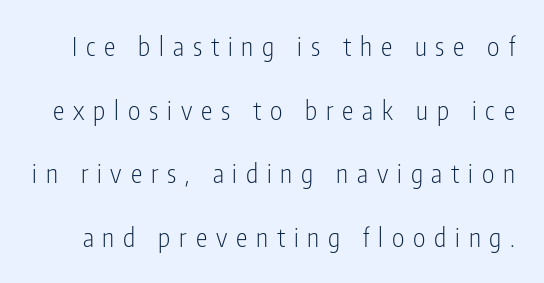
The image shows 26 px text type, upright; set loose line spacing (2.45x), unusually wide letter spacing (+0.34 em), not underlined.
